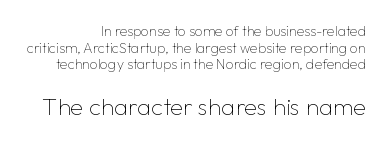
{"italic": "no", "bold": "no", "underline": "no", "line_spacing_ratio": 1.19, "letter_spacing": "normal", "letter_spacing_em": 0.0, "larger_block": "second", "size_ratio": 1.71, "glyph_px": 24}
